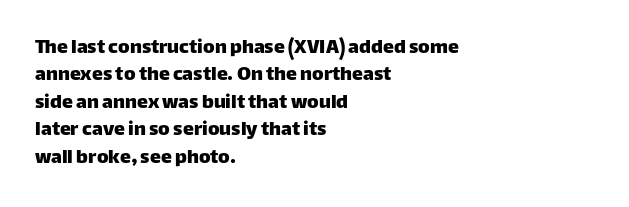
Letter spacing: default. Words float on clear page, feet unadorned. Every stem runs plumb, perpendicular to the baseline. Is there much room between lines? A standard amount, neither cramped nor airy. Reading down the block, your eye returns to a fixed left position each line.
